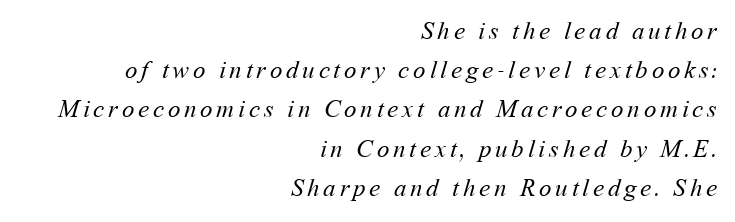
The image shows 25 px text type; set right-aligned, normal line spacing (1.57x), not underlined.
